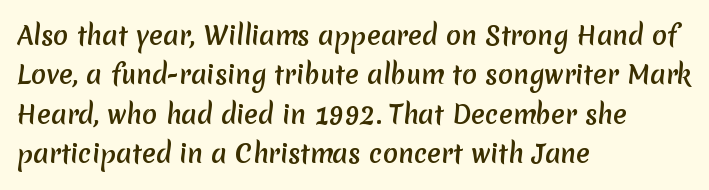
{"underline": "no", "align": "left", "line_spacing": "normal", "line_spacing_ratio": 1.58, "letter_spacing": "normal", "letter_spacing_em": 0.0, "glyph_px": 25}
